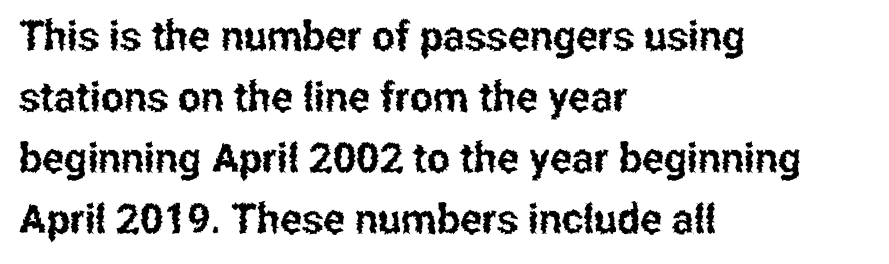
Q: Is the text italic (slanted)? A: No, it is upright.
Q: Is the typeface a serif or a sans-serif typeface? A: Sans-serif.
Q: Is the text underlined? A: No.
Q: How is the paragraph aligned? A: Left-aligned.
Q: Is the spacing between letters normal or unusually wide? A: Normal.
Q: Is the spacing between lines tight, normal or loose? A: Normal.
Q: Width (condensed, normal, or wide)? A: Condensed.
Q: Stroke contrast? A: Low.
Q: x-height? A: Medium.
Q: Monospaced? A: No.
